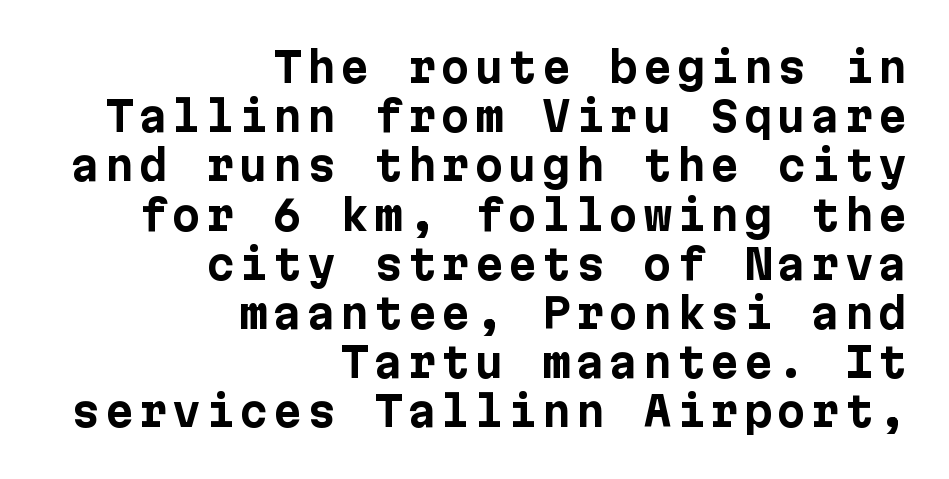
{"serif": "no", "italic": "no", "bold": "yes", "weight": "bold", "width": "normal", "stroke_contrast": "low", "x_height": "medium", "underline": "no", "align": "right", "line_spacing_ratio": 1.2, "glyph_px": 41}
